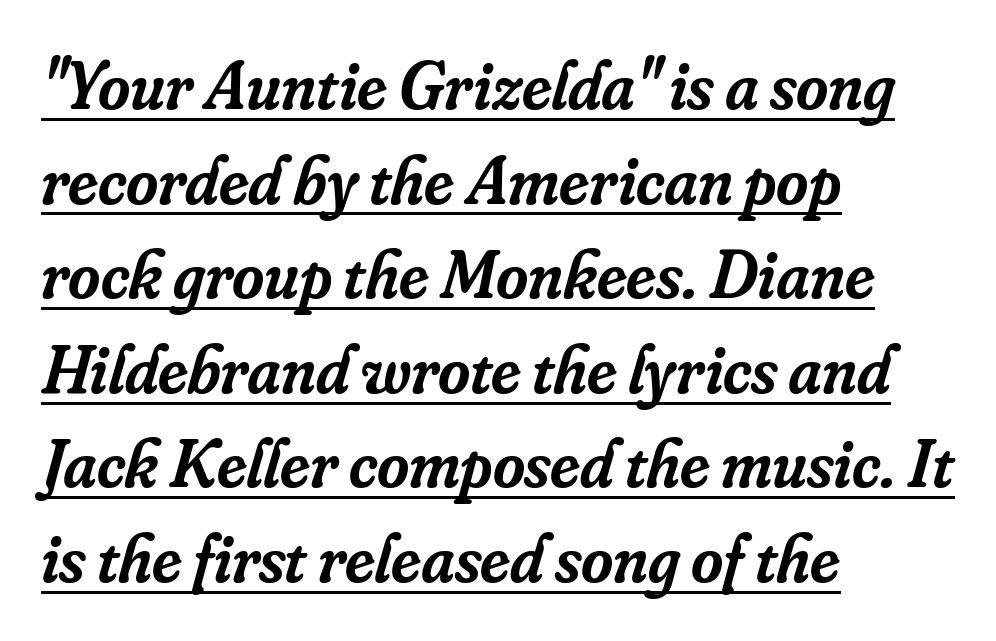
{"serif": "yes", "italic": "yes", "lean": "right", "slant_degrees": 16, "bold": "semi", "weight": "semibold", "width": "normal", "stroke_contrast": "low", "x_height": "small", "monospaced": "no", "underline": "yes", "align": "left", "line_spacing": "normal", "line_spacing_ratio": 1.37, "letter_spacing": "normal", "letter_spacing_em": 0.0, "glyph_px": 69}
